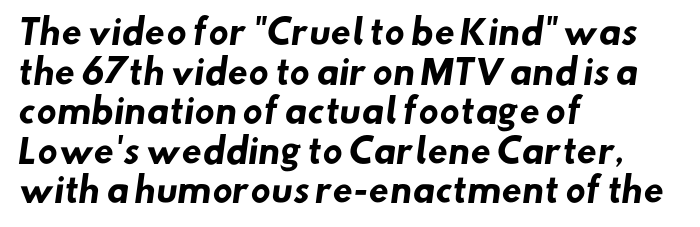
The image shows 33 px heavy sans-serif type; set left-aligned, line spacing 1.2x, normal letter spacing, not underlined; low stroke contrast and a small x-height.
